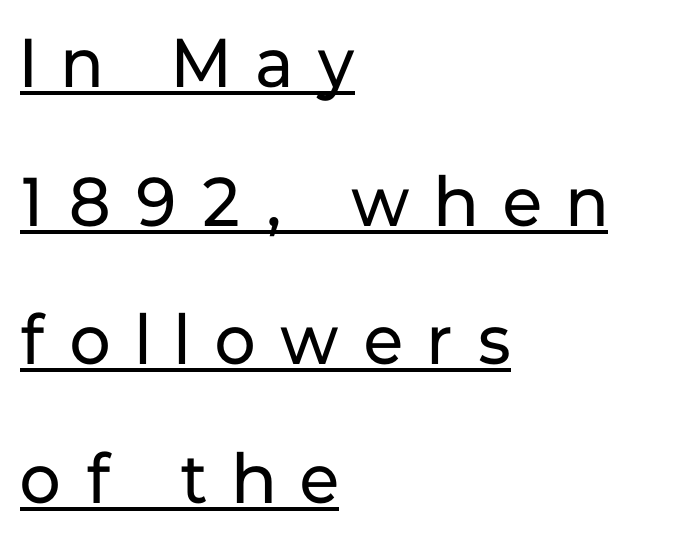
The image shows 69 px regular-weight sans-serif type, upright; set left-aligned, loose line spacing (2.01x), unusually wide letter spacing (+0.37 em), underlined; low stroke contrast and a medium x-height.
